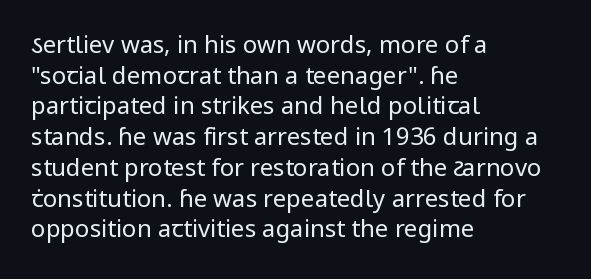
Q: Is the text bold? A: No.
Q: Is the text italic (slanted)? A: No, it is upright.
Q: Is the text underlined? A: No.
Q: How is the paragraph aligned? A: Left-aligned.
Q: Is the spacing between letters normal or unusually wide? A: Normal.
Q: Is the spacing between lines tight, normal or loose? A: Normal.
